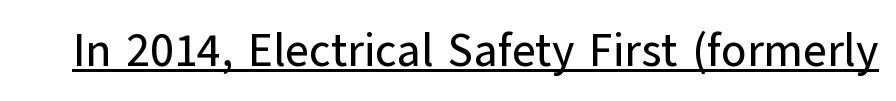
Unlike italic type, these characters show no tilt at all. The face used here appears with an underline applied. Words appear dense and cohesive because spacing is normal. Font category for this specimen: sans-serif.
